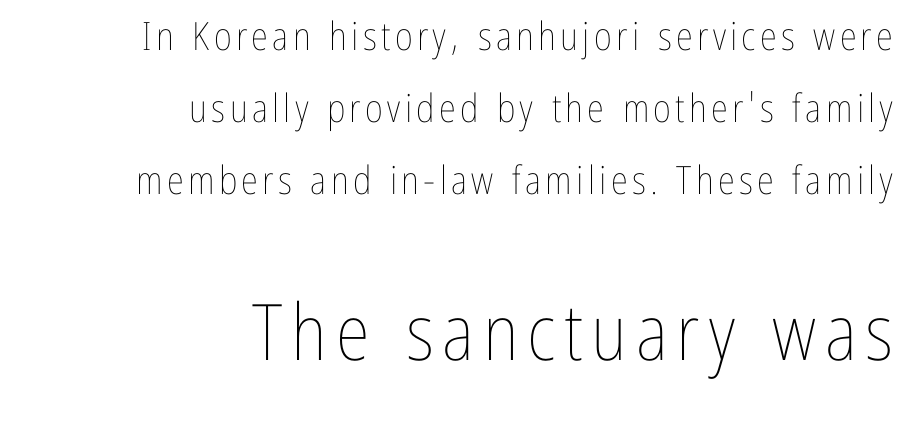
Unlike italic type, these characters show no tilt at all. Does the copy run flush right? Yes — the right margin is perfectly even. Larger block? The one below; the one above is distinctly smaller. Here the designer chose a conventional face with non-uniform glyph widths. Vertical stems look standard width or narrower in stroke. Plain, unruled lines of type.
